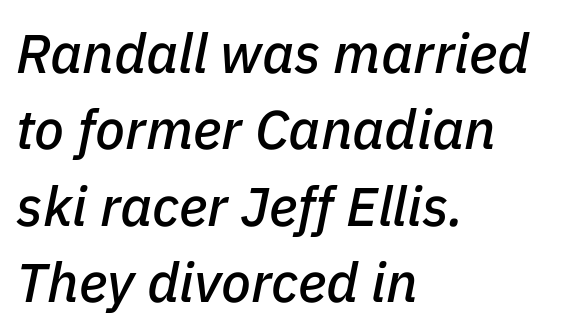
Q: Is the text italic (slanted)? A: Yes, it leans right by about 11 degrees.
Q: Is the text underlined? A: No.
Q: How is the paragraph aligned? A: Left-aligned.
Q: Is the spacing between letters normal or unusually wide? A: Normal.
Q: Is the spacing between lines tight, normal or loose? A: Normal.
Q: Width (condensed, normal, or wide)? A: Normal.
Q: Stroke contrast? A: Low.
Q: x-height? A: Medium.
Q: Monospaced? A: No.
